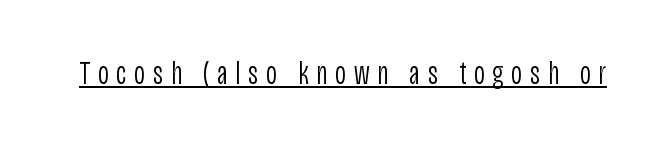
The image shows 33 px light, condensed sans-serif type, upright; set unusually wide letter spacing (+0.24 em), underlined; low stroke contrast and a large x-height.
